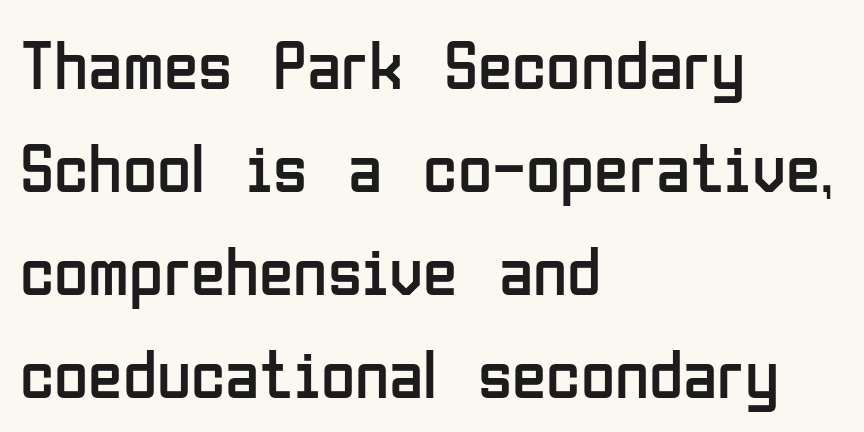
{"serif": "no", "italic": "no", "bold": "no", "weight": "regular", "width": "condensed", "stroke_contrast": "low", "x_height": "medium", "monospaced": "no", "underline": "no", "align": "left", "line_spacing": "normal", "line_spacing_ratio": 1.47, "letter_spacing": "normal", "letter_spacing_em": 0.0, "glyph_px": 70}
